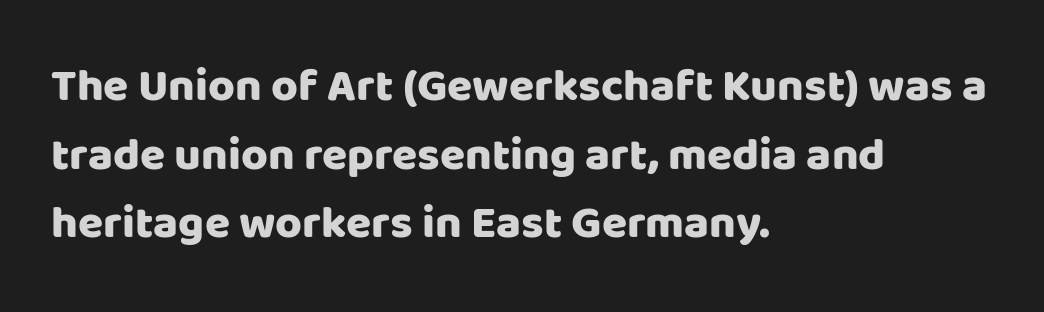
Q: Is the text italic (slanted)? A: No, it is upright.
Q: Is the typeface a serif or a sans-serif typeface? A: Sans-serif.
Q: Is the text underlined? A: No.
Q: How is the paragraph aligned? A: Left-aligned.
Q: Is the spacing between letters normal or unusually wide? A: Normal.
Q: Is the spacing between lines tight, normal or loose? A: Normal.
Q: Width (condensed, normal, or wide)? A: Normal.
Q: Stroke contrast? A: Low.
Q: x-height? A: Large.
Q: Monospaced? A: No.
